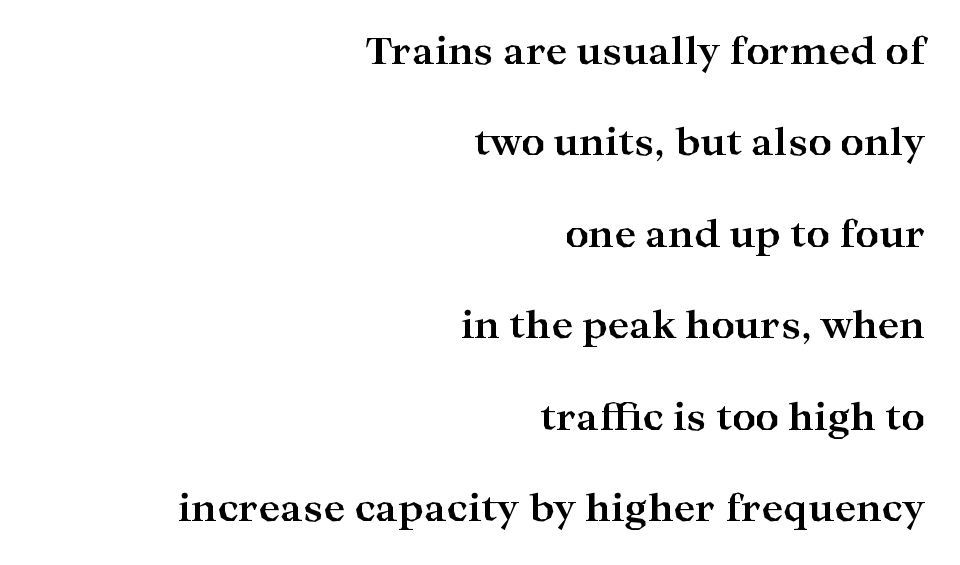
Line spacing here is loose. I'd call this a serif setting — the letters wear small feet. Horizontally, the lines are justified to the trailing edge only. This is the regular roman posture of the typeface. Underlining? Definitely not there. Heavy, bold letterforms.
